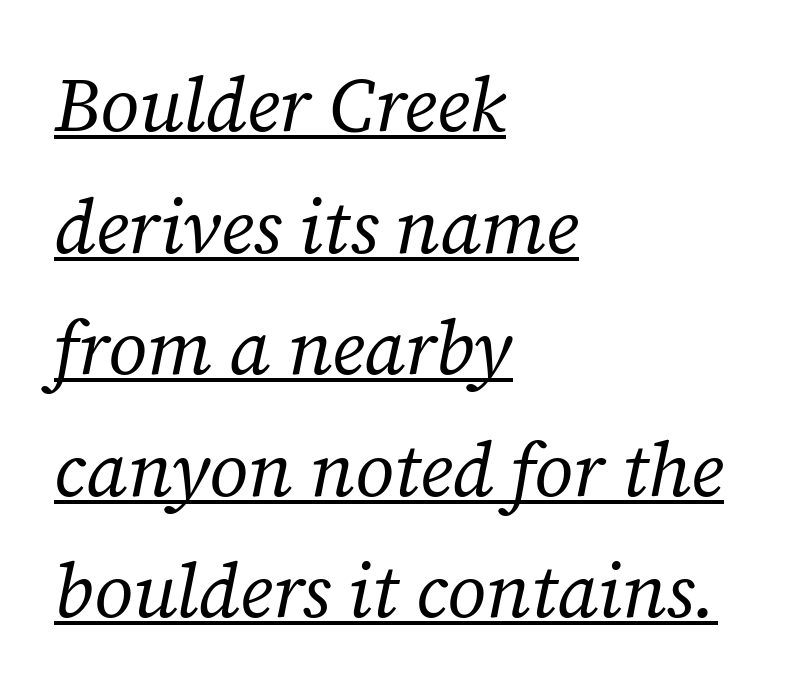
The image shows 76 px regular-weight serif type, italic (leaning right); set left-aligned, normal line spacing (1.6x), normal letter spacing, underlined; low stroke contrast and a medium x-height.
